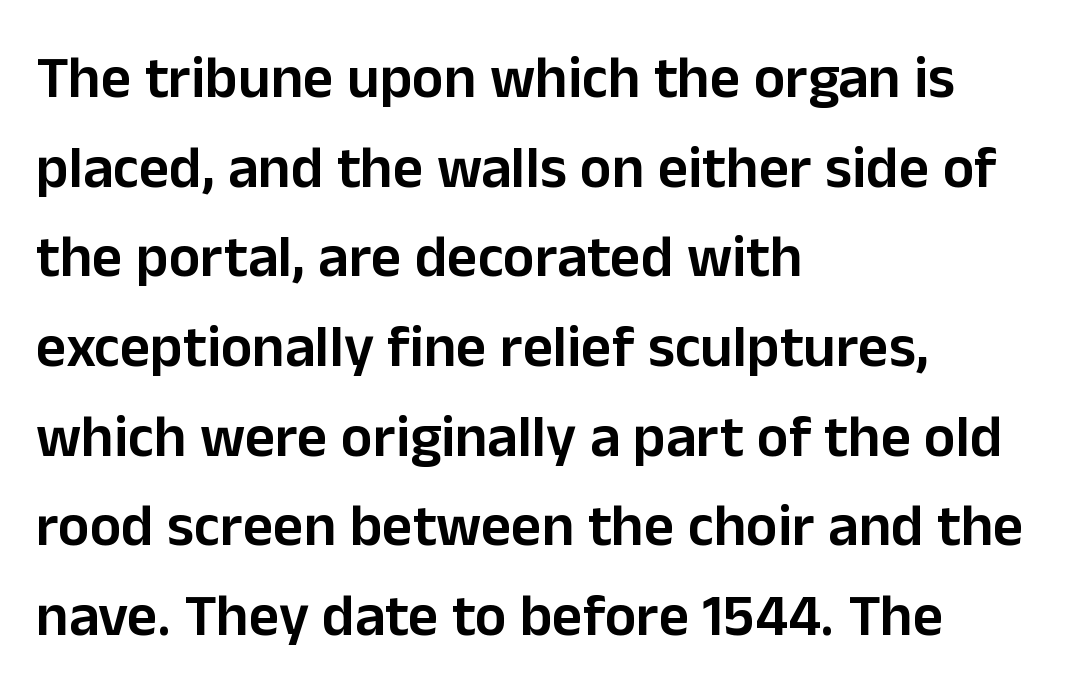
Q: Is the text bold? A: Semi-bold.
Q: Is the text italic (slanted)? A: No, it is upright.
Q: Is the typeface a serif or a sans-serif typeface? A: Sans-serif.
Q: Is the text underlined? A: No.
Q: How is the paragraph aligned? A: Left-aligned.
Q: Is the spacing between letters normal or unusually wide? A: Normal.
Q: Is the spacing between lines tight, normal or loose? A: Normal.
Q: Width (condensed, normal, or wide)? A: Normal.
Q: Stroke contrast? A: Low.
Q: x-height? A: Medium.
Q: Monospaced? A: No.
